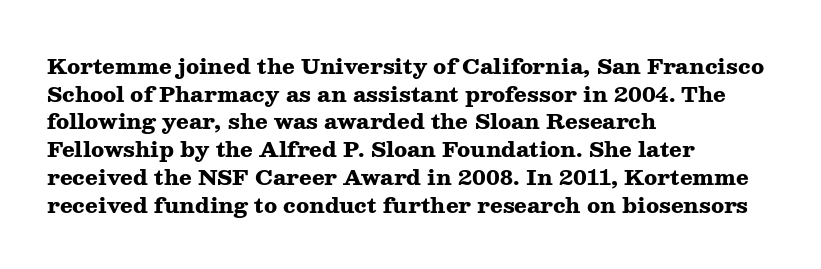
Q: Is the text bold? A: Yes.
Q: Is the text italic (slanted)? A: No, it is upright.
Q: Is the text underlined? A: No.
Q: How is the paragraph aligned? A: Left-aligned.
Q: Is the spacing between letters normal or unusually wide? A: Normal.
Q: Is the spacing between lines tight, normal or loose? A: Normal.
